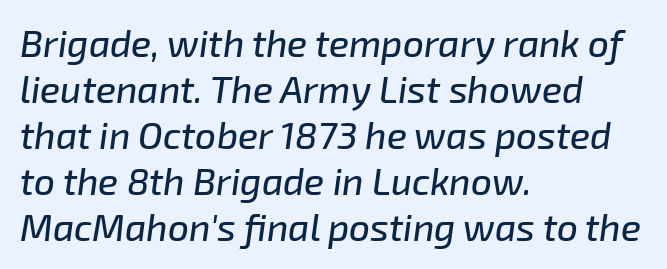
{"italic": "yes", "lean": "right", "slant_degrees": 8, "width": "normal", "stroke_contrast": "low", "x_height": "medium", "monospaced": "no", "underline": "no", "align": "left", "line_spacing_ratio": 1.24, "letter_spacing": "normal", "letter_spacing_em": 0.0, "glyph_px": 37}
